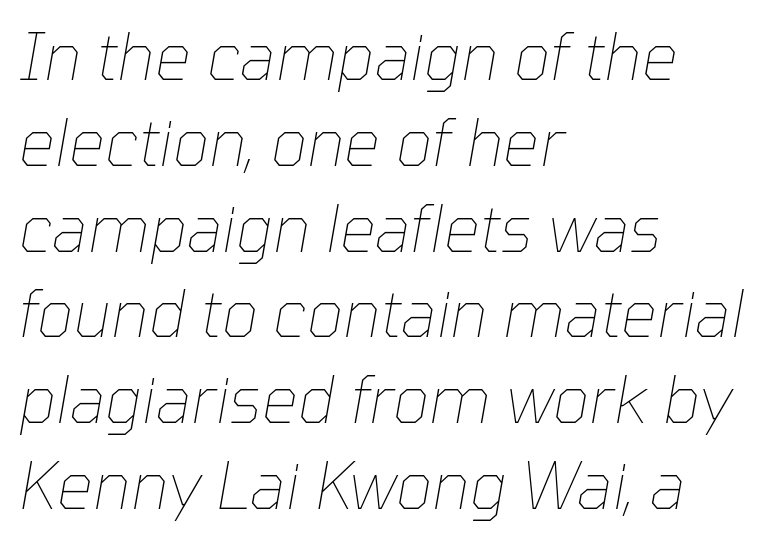
The image shows 64 px thin type, italic (leaning right); set left-aligned, normal line spacing (1.34x), normal letter spacing, not underlined; low stroke contrast and a medium x-height.
